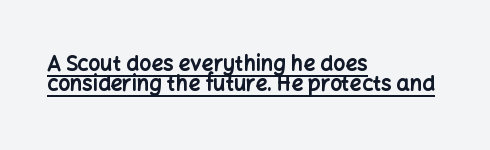
Q: Is the text bold? A: Yes.
Q: Is the text italic (slanted)? A: No, it is upright.
Q: Is the text underlined? A: Yes.
Q: How is the paragraph aligned? A: Left-aligned.
Q: Is the spacing between letters normal or unusually wide? A: Normal.
Q: Is the spacing between lines tight, normal or loose? A: Tight.
